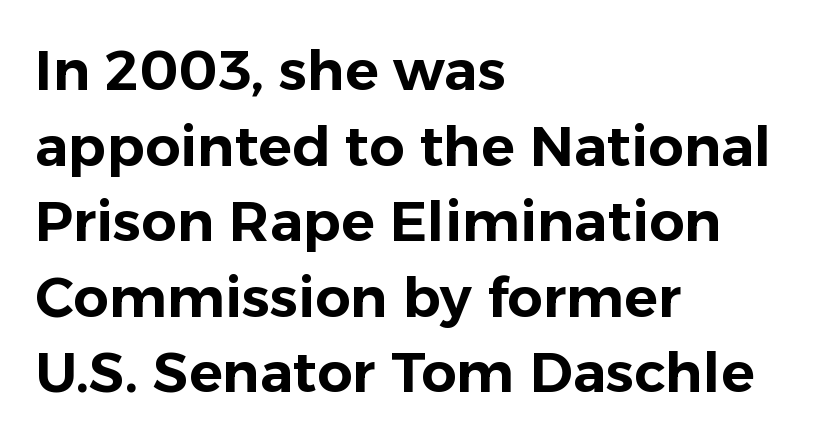
The image shows 56 px sans-serif type, upright; set left-aligned, normal line spacing (1.35x), normal letter spacing, not underlined; low stroke contrast and a medium x-height.
